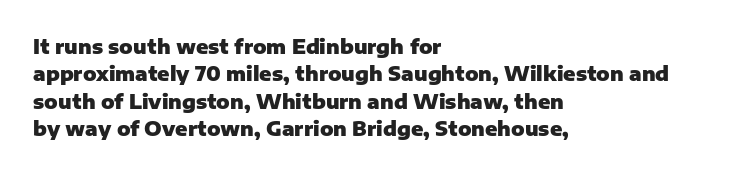
The image shows 20 px bold type, upright; set left-aligned, normal line spacing (1.37x), normal letter spacing, not underlined.
